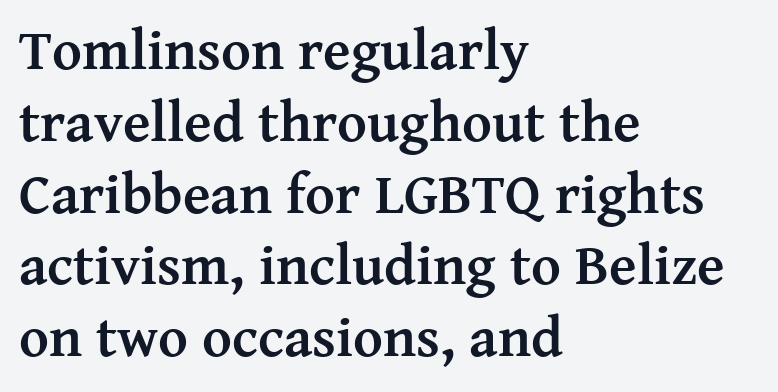
Q: Is the text bold? A: Yes.
Q: Is the text italic (slanted)? A: No, it is upright.
Q: Is the typeface a serif or a sans-serif typeface? A: Serif.
Q: Is the text underlined? A: No.
Q: How is the paragraph aligned? A: Left-aligned.
Q: Is the spacing between letters normal or unusually wide? A: Normal.
Q: Is the spacing between lines tight, normal or loose? A: Normal.
Q: Width (condensed, normal, or wide)? A: Normal.
Q: Stroke contrast? A: Medium.
Q: x-height? A: Medium.
Q: Monospaced? A: No.
